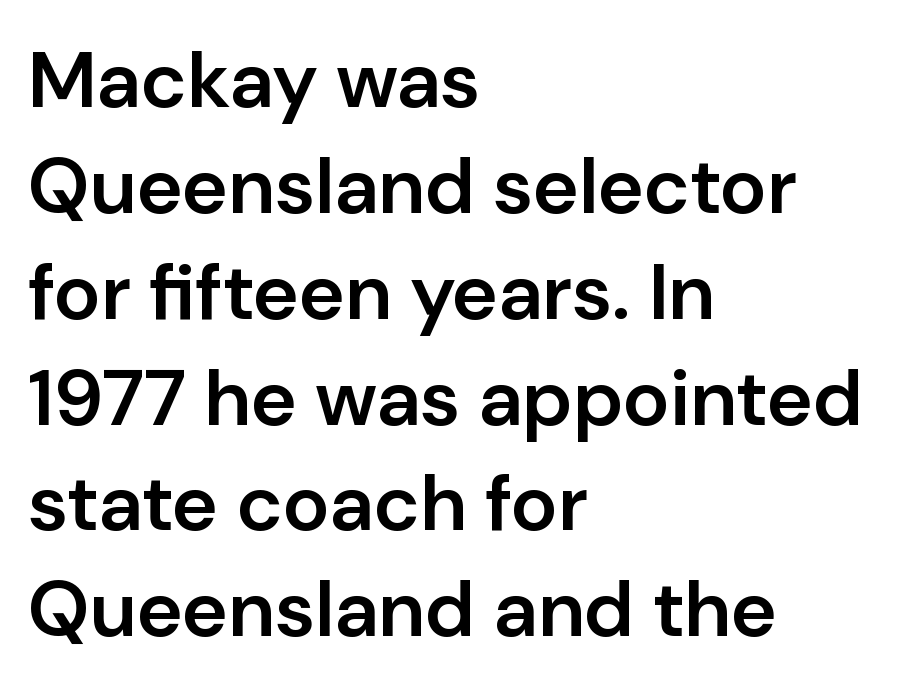
{"serif": "no", "italic": "no", "bold": "semi", "weight": "semibold", "width": "normal", "stroke_contrast": "low", "x_height": "medium", "monospaced": "no", "underline": "no", "align": "left", "line_spacing": "normal", "line_spacing_ratio": 1.34, "letter_spacing": "normal", "letter_spacing_em": 0.0, "glyph_px": 79}
